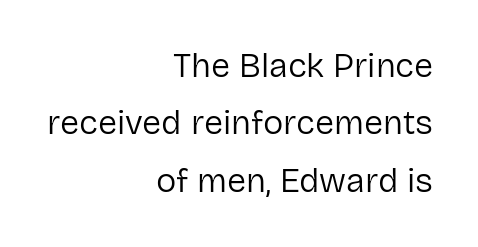
{"serif": "no", "italic": "no", "bold": "no", "weight": "regular", "width": "normal", "stroke_contrast": "low", "x_height": "medium", "monospaced": "no", "underline": "no", "align": "right", "line_spacing": "normal", "line_spacing_ratio": 1.69, "letter_spacing": "normal", "letter_spacing_em": 0.0, "glyph_px": 34}
